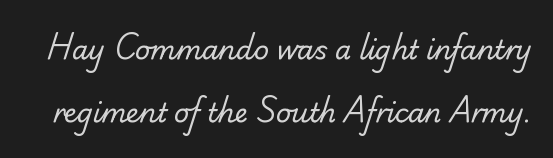
Letters rest on an invisible, unmarked baseline. Summary of weight: not heavy and not bold. Inter-character spacing is left at the font's built-in metrics. Honestly, the rows look like they've been pulled way apart.
